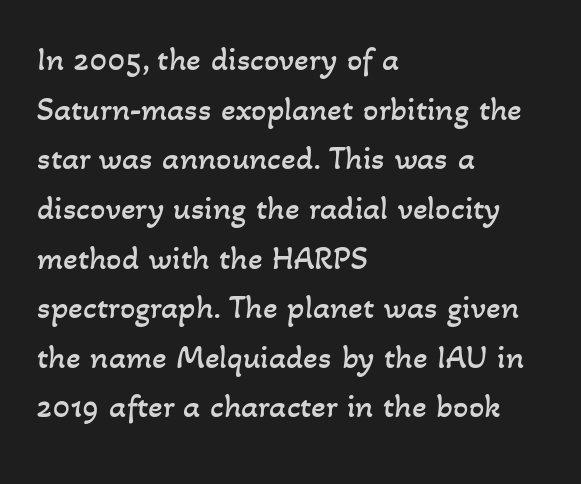
The image shows 34 px regular-weight type; set left-aligned, normal line spacing (1.46x), normal letter spacing, not underlined; low stroke contrast and a small x-height.
